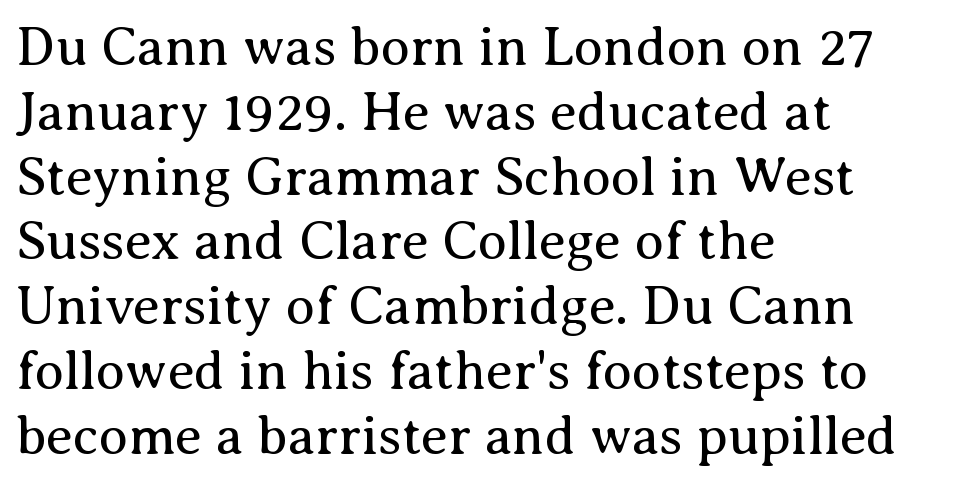
The image shows 54 px regular-weight serif type, upright; set left-aligned, line spacing 1.2x, normal letter spacing, not underlined; medium stroke contrast and a medium x-height.
